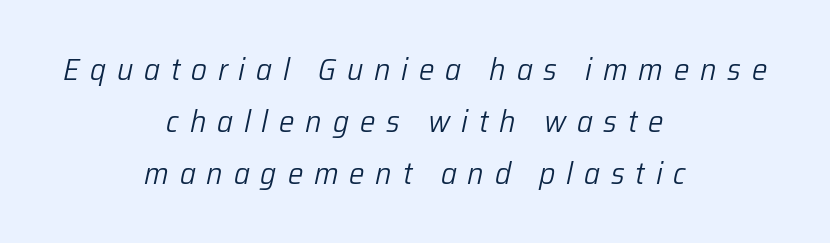
The image shows 31 px light type, italic (leaning right); set centered, normal line spacing (1.68x), unusually wide letter spacing (+0.35 em), not underlined; low stroke contrast and a medium x-height.
